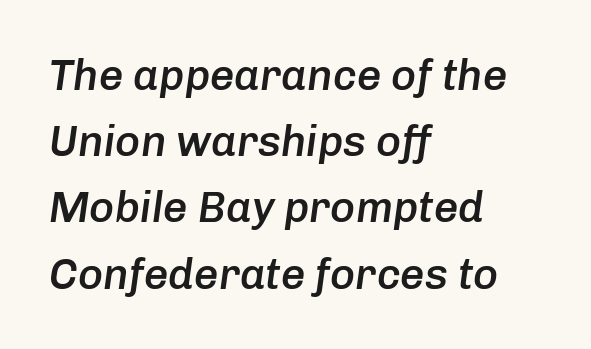
Q: Is the text bold? A: Semi-bold.
Q: Is the text italic (slanted)? A: Yes, it leans right by about 8 degrees.
Q: Is the text underlined? A: No.
Q: How is the paragraph aligned? A: Left-aligned.
Q: Is the spacing between letters normal or unusually wide? A: Normal.
Q: Is the spacing between lines tight, normal or loose? A: Normal.
Q: Width (condensed, normal, or wide)? A: Normal.
Q: Stroke contrast? A: Low.
Q: x-height? A: Medium.
Q: Monospaced? A: No.
